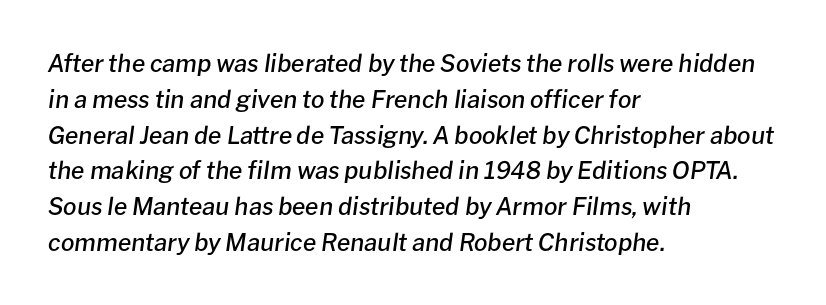
The leading is moderate, giving the passage an even texture. Emphasis-style slanted type is in use. Every letter is mildly thick-stroked: semibold rather than bold. The foot of each line stays bare and open. Line starts are locked; line ends wander. There is no visible air inserted between adjacent glyphs.
